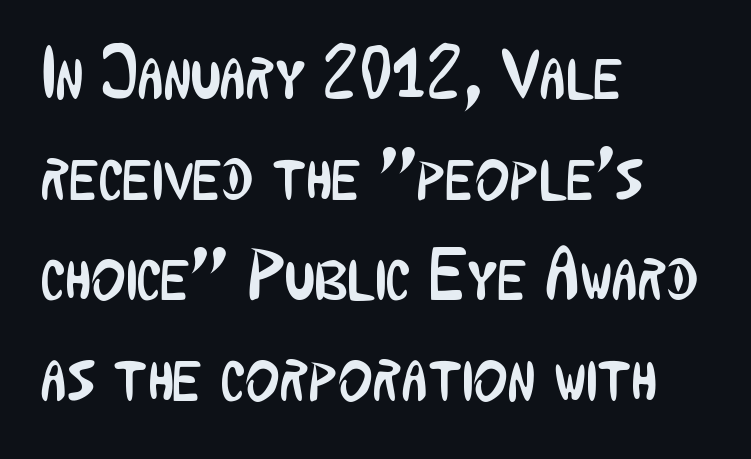
The image shows 73 px regular-weight, condensed sans-serif type, upright; set left-aligned, normal line spacing (1.38x), normal letter spacing, not underlined; low stroke contrast and a medium x-height.
